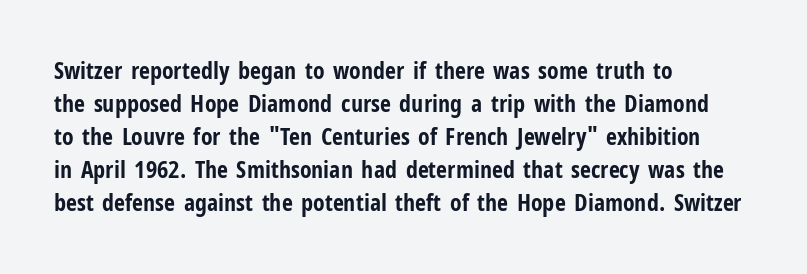
Q: Is the text bold? A: Yes.
Q: Is the text italic (slanted)? A: No, it is upright.
Q: Is the text underlined? A: No.
Q: How is the paragraph aligned? A: Left-aligned.
Q: Is the spacing between letters normal or unusually wide? A: Normal.
Q: Is the spacing between lines tight, normal or loose? A: Normal.
